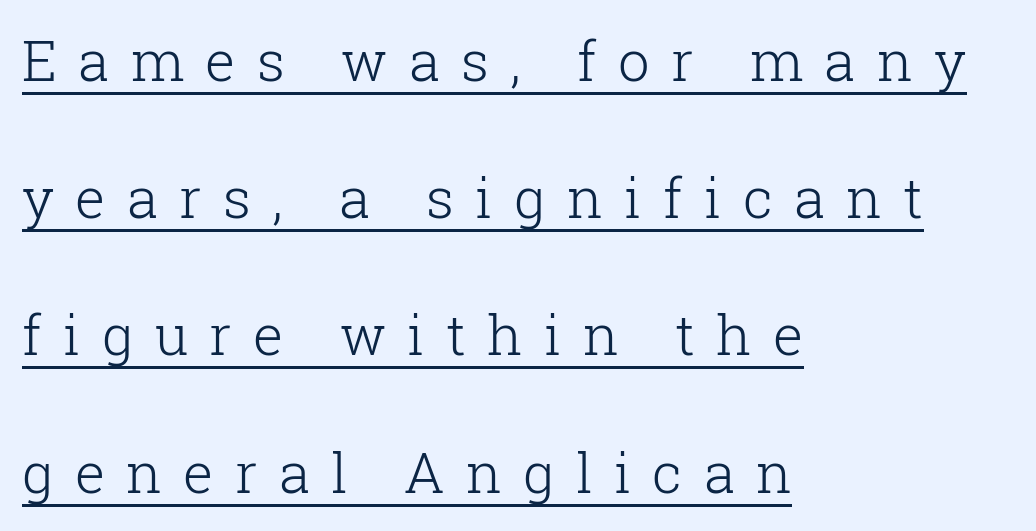
Every word sits above its own underline. Do the characters align in a grid? No, the font is proportional. This is not heavy type; no bold has been used. Typeset ragged right — the left edge is the straight one. The font's upright variant was chosen for this text.
